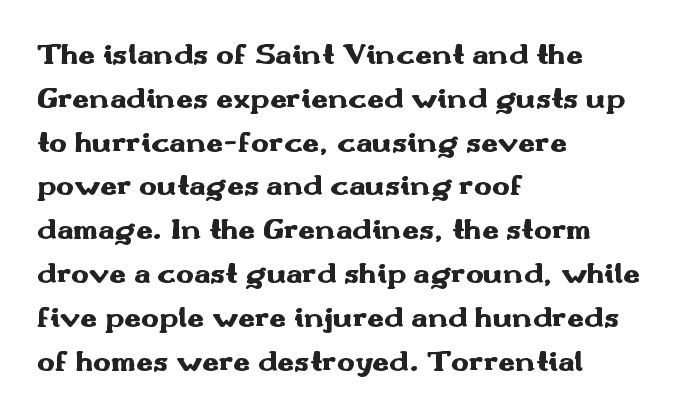
Each word holds together tightly as a unit, with standard inter-letter gaps. Italic? Not at all — the glyphs are vertical. The specimen omits any rule beneath the text block's lines. A normal amount of white space separates one row of letters from the next.
